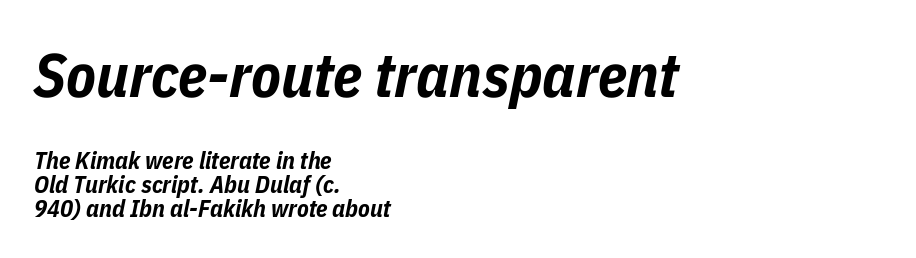
How heavy is the stroke? Heavy — this is a bold. Spacing verdict: proportional, widths tailored to each character. Glance below the letters and you will spot only blank space. The face used here is rendered with its standard letterfit. An italicized treatment has been applied to the whole sample.
